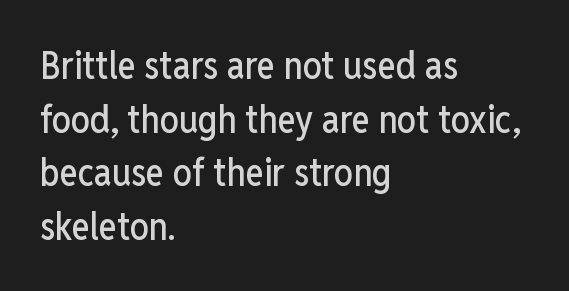
Q: Is the text italic (slanted)? A: No, it is upright.
Q: Is the typeface a serif or a sans-serif typeface? A: Sans-serif.
Q: Is the text underlined? A: No.
Q: How is the paragraph aligned? A: Left-aligned.
Q: Is the spacing between letters normal or unusually wide? A: Normal.
Q: Is the spacing between lines tight, normal or loose? A: Normal.
Q: Width (condensed, normal, or wide)? A: Condensed.
Q: Stroke contrast? A: Low.
Q: x-height? A: Medium.
Q: Monospaced? A: No.
